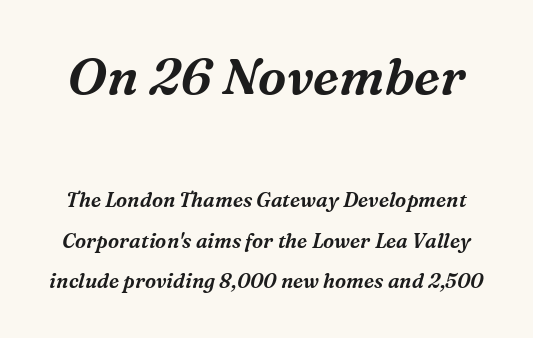
Q: Is the text italic (slanted)? A: Yes, it leans right by about 16 degrees.
Q: Is the typeface a serif or a sans-serif typeface? A: Serif.
Q: Is the text underlined? A: No.
Q: Is the spacing between letters normal or unusually wide? A: Normal.
Q: Is the spacing between lines tight, normal or loose? A: Loose.
Q: Which block of text is set in a larger size, the first (top) or the second (bottom)? A: The first (top) one.
Q: Width (condensed, normal, or wide)? A: Normal.
Q: Stroke contrast? A: Medium.
Q: x-height? A: Medium.
Q: Monospaced? A: No.
